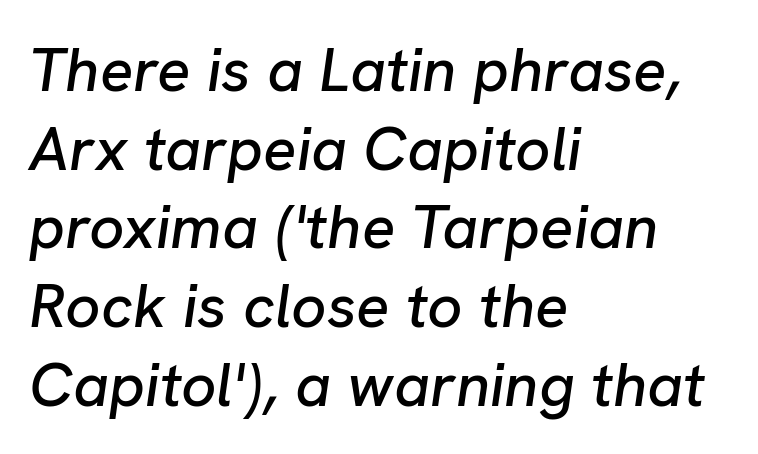
These lines stack with their left ends in a neat column. Summary of vertical rhythm: regular, with standard interline spacing. The zone under the glyphs is completely vacant. Students, note that the glyphs here touch the page at normal intervals.
